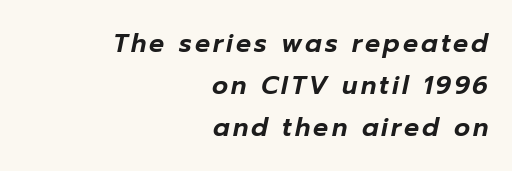
Q: Is the text italic (slanted)? A: Yes, it leans right by about 12 degrees.
Q: Is the text underlined? A: No.
Q: How is the paragraph aligned? A: Right-aligned.
Q: Is the spacing between lines tight, normal or loose? A: Normal.
